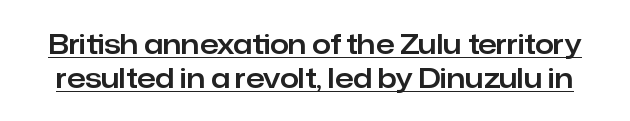
Ordinary non-slanted type is in use. A rule runs beneath these lines of type. Default kerning and tracking; the words read as compact shapes. One glance says typical: line gaps are just what's usual.
